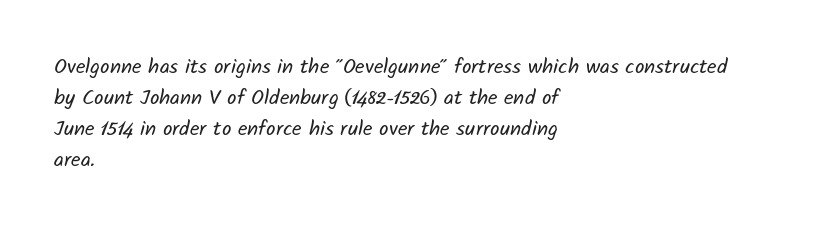
The image shows 21 px text type; set left-aligned, normal line spacing (1.47x), normal letter spacing, not underlined.
